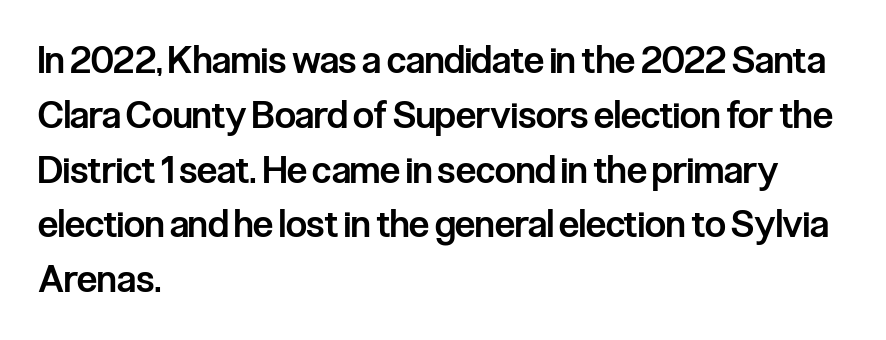
Q: Is the text bold? A: Semi-bold.
Q: Is the text italic (slanted)? A: No, it is upright.
Q: Is the typeface a serif or a sans-serif typeface? A: Sans-serif.
Q: Is the text underlined? A: No.
Q: How is the paragraph aligned? A: Left-aligned.
Q: Is the spacing between letters normal or unusually wide? A: Normal.
Q: Is the spacing between lines tight, normal or loose? A: Normal.
Q: Width (condensed, normal, or wide)? A: Condensed.
Q: Stroke contrast? A: Low.
Q: x-height? A: Medium.
Q: Monospaced? A: No.
